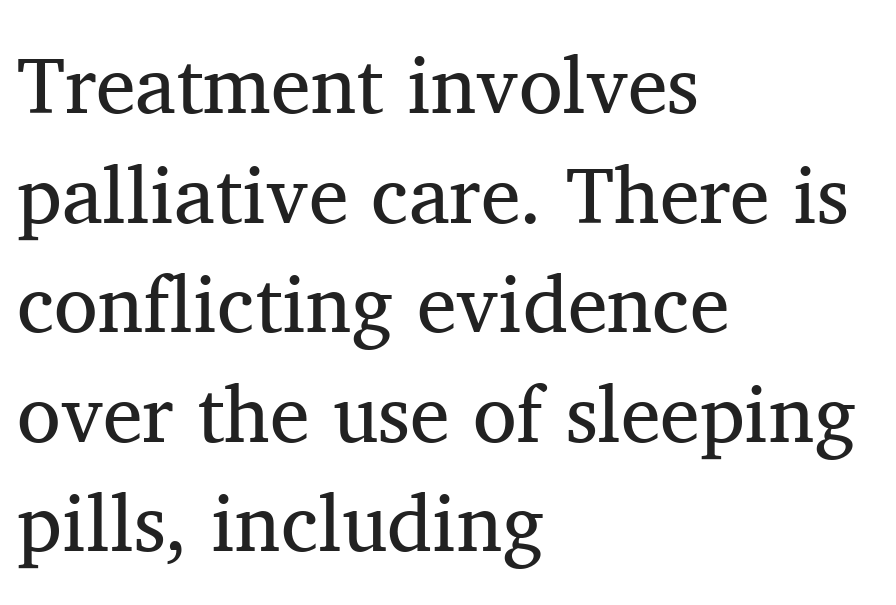
Q: Is the text bold? A: No.
Q: Is the text italic (slanted)? A: No, it is upright.
Q: Is the typeface a serif or a sans-serif typeface? A: Serif.
Q: Is the text underlined? A: No.
Q: How is the paragraph aligned? A: Left-aligned.
Q: Is the spacing between letters normal or unusually wide? A: Normal.
Q: Is the spacing between lines tight, normal or loose? A: Normal.
Q: Width (condensed, normal, or wide)? A: Normal.
Q: Stroke contrast? A: Medium.
Q: x-height? A: Medium.
Q: Monospaced? A: No.
